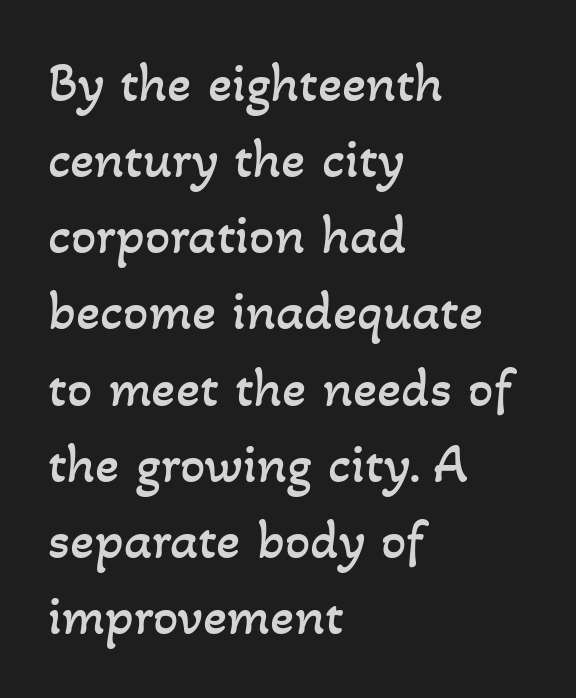
The image shows 56 px regular-weight type; set left-aligned, normal line spacing (1.36x), normal letter spacing, not underlined; low stroke contrast and a small x-height.
